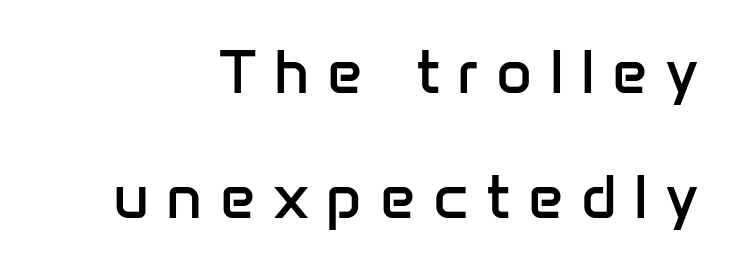
The image shows 62 px regular-weight sans-serif type, upright; set right-aligned, loose line spacing (2.01x), unusually wide letter spacing (+0.28 em), not underlined; low stroke contrast and a medium x-height.
